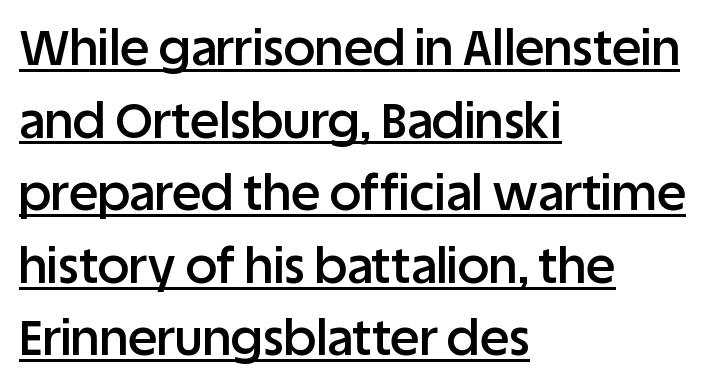
Q: Is the text bold? A: Semi-bold.
Q: Is the text italic (slanted)? A: No, it is upright.
Q: Is the typeface a serif or a sans-serif typeface? A: Sans-serif.
Q: Is the text underlined? A: Yes.
Q: How is the paragraph aligned? A: Left-aligned.
Q: Is the spacing between letters normal or unusually wide? A: Normal.
Q: Is the spacing between lines tight, normal or loose? A: Normal.
Q: Width (condensed, normal, or wide)? A: Normal.
Q: Stroke contrast? A: Low.
Q: x-height? A: Large.
Q: Monospaced? A: No.
